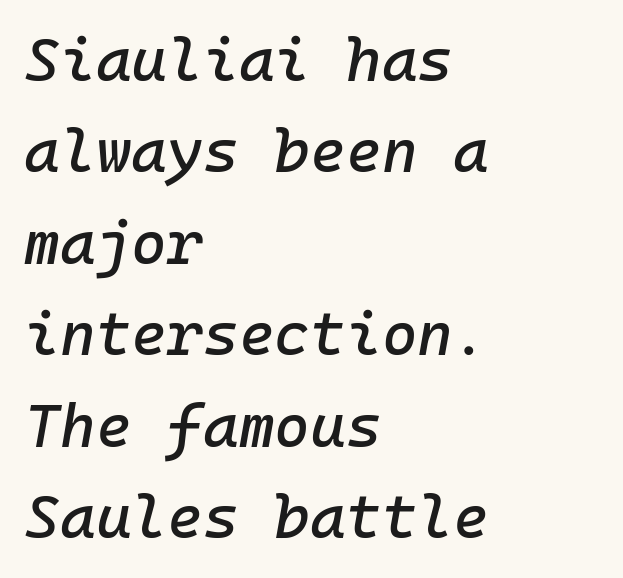
Q: Is the text italic (slanted)? A: Yes, it leans right by about 10 degrees.
Q: Is the text underlined? A: No.
Q: How is the paragraph aligned? A: Left-aligned.
Q: Is the spacing between letters normal or unusually wide? A: Normal.
Q: Is the spacing between lines tight, normal or loose? A: Normal.
Q: Width (condensed, normal, or wide)? A: Normal.
Q: Stroke contrast? A: Low.
Q: x-height? A: Medium.
Q: Monospaced? A: Yes.
